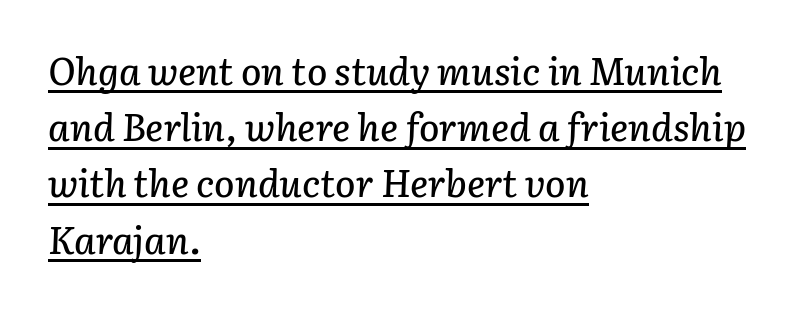
The image shows 38 px text type, italic (leaning right); set left-aligned, normal line spacing (1.48x), normal letter spacing, underlined; low stroke contrast and a medium x-height.
